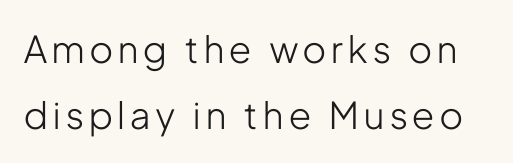
Plain, unruled lines of type. Unlike italic type, these characters show no tilt at all. Stems and bowls with no extra thickness — not bold. The designer went with a sans here, leaving each stem footless. The letters advance in unequal steps, a hallmark of proportional type.
